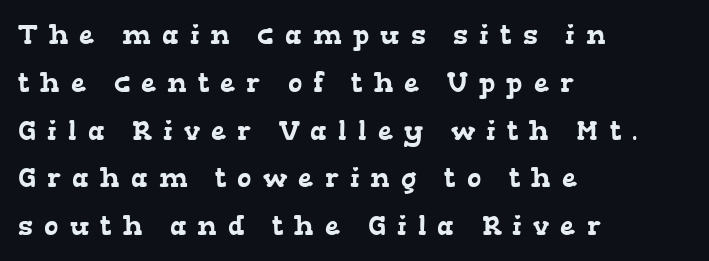
The image shows 27 px text type; set left-aligned, line spacing 1.77x, unusually wide letter spacing (+0.41 em), not underlined.
